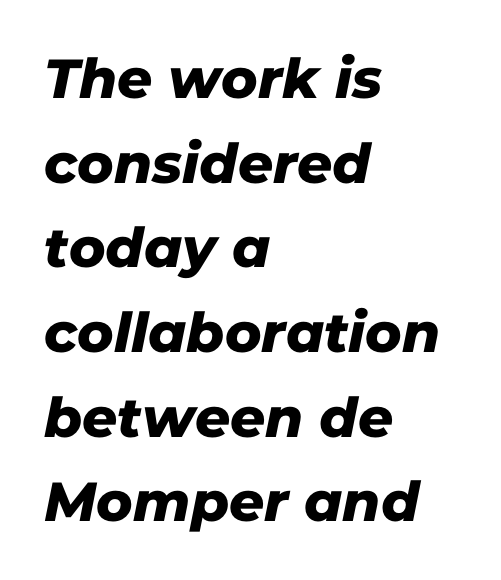
The image shows 55 px sans-serif type; set left-aligned, normal line spacing (1.54x), normal letter spacing, not underlined; low stroke contrast and a medium x-height.
